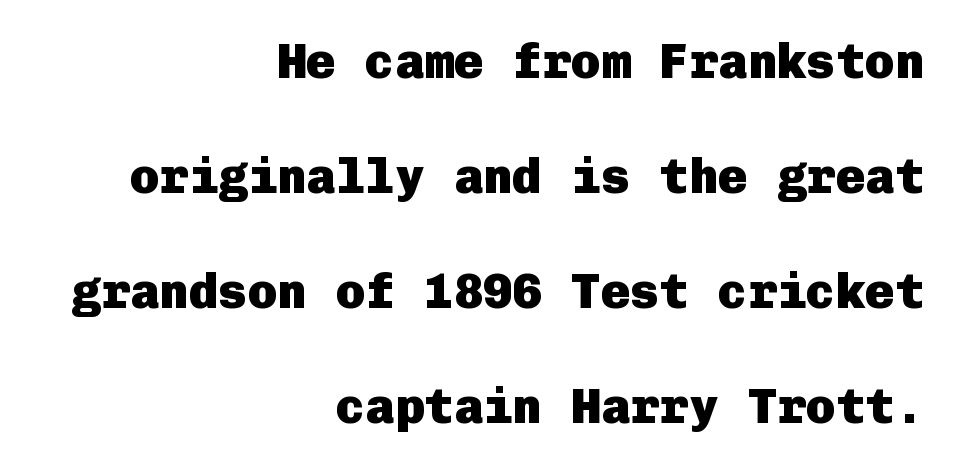
{"serif": "no", "italic": "no", "bold": "yes", "weight": "heavy", "width": "normal", "stroke_contrast": "low", "x_height": "medium", "underline": "no", "align": "right", "line_spacing": "loose", "line_spacing_ratio": 2.35, "letter_spacing": "normal", "letter_spacing_em": 0.0, "glyph_px": 49}
